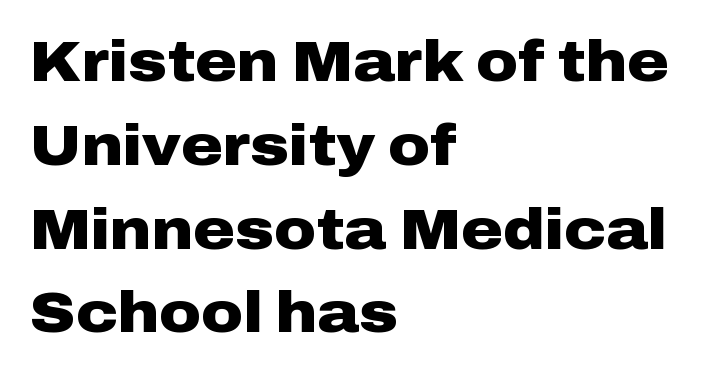
{"serif": "no", "italic": "no", "bold": "yes", "weight": "heavy", "width": "wide", "stroke_contrast": "low", "x_height": "medium", "monospaced": "no", "underline": "no", "align": "left", "line_spacing": "normal", "line_spacing_ratio": 1.47, "letter_spacing": "normal", "letter_spacing_em": 0.0, "glyph_px": 57}
